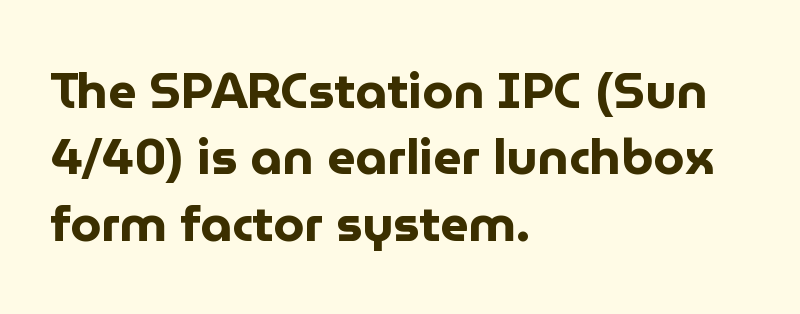
{"serif": "no", "italic": "no", "bold": "yes", "weight": "bold", "width": "normal", "stroke_contrast": "low", "x_height": "medium", "monospaced": "no", "underline": "no", "align": "left", "line_spacing": "normal", "line_spacing_ratio": 1.33, "letter_spacing": "normal", "letter_spacing_em": 0.0, "glyph_px": 50}
